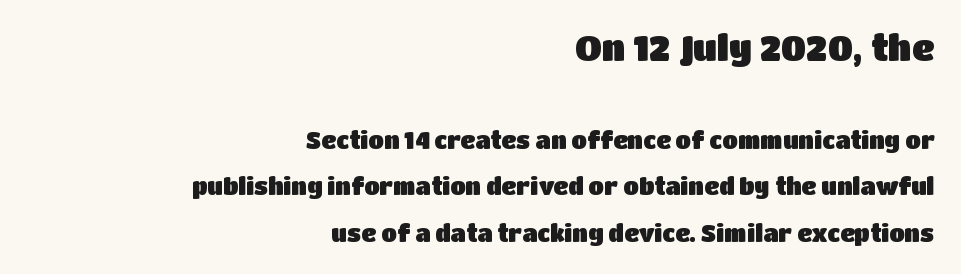
{"serif": "no", "italic": "no", "width": "normal", "stroke_contrast": "low", "x_height": "large", "monospaced": "no", "underline": "no", "align": "right", "line_spacing": "loose", "line_spacing_ratio": 2.02, "letter_spacing": "normal", "letter_spacing_em": 0.0, "larger_block": "first", "size_ratio": 1.52, "glyph_px": 35}
